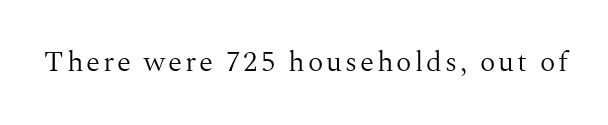
Clear beneath every line of the passage. This rendering employs a face with finishing strokes, i.e., a serif. Think of a printed novel: that variable character pitch is what you see here. This is roman type, the default non-slanted kind.
